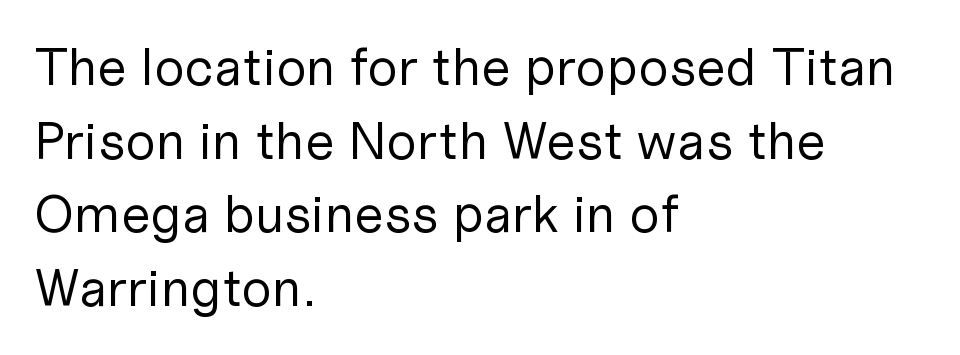
{"serif": "no", "italic": "no", "bold": "no", "weight": "regular", "width": "normal", "stroke_contrast": "low", "x_height": "medium", "monospaced": "no", "underline": "no", "align": "left", "line_spacing": "normal", "line_spacing_ratio": 1.39, "letter_spacing": "normal", "letter_spacing_em": 0.0, "glyph_px": 53}
